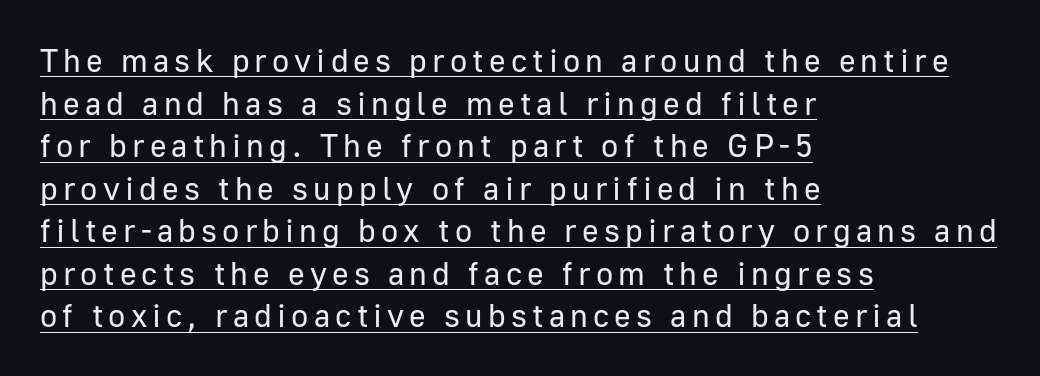
Quick note: not italic, upright. Glance below the letters and you will spot a drawn line. Do the characters align in a grid? No, the font is proportional. Typeset ragged right — the left edge is the straight one.
